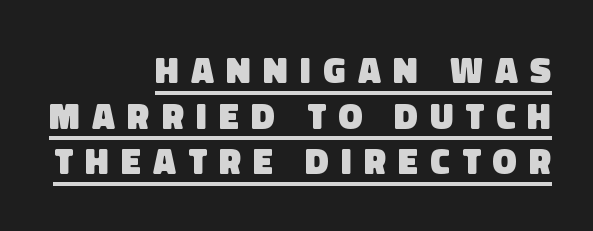
The image shows 36 px heavy sans-serif type; set right-aligned, normal line spacing (1.27x), unusually wide letter spacing (+0.34 em), underlined; low stroke contrast and a large x-height.
